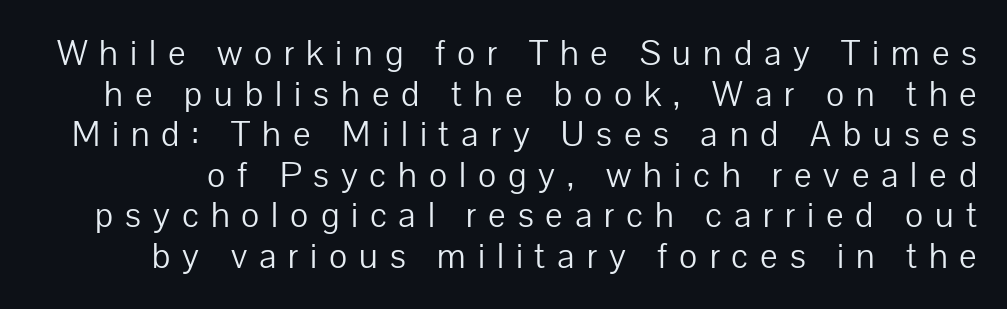
Q: Is the text bold? A: No.
Q: Is the text italic (slanted)? A: No, it is upright.
Q: Is the typeface a serif or a sans-serif typeface? A: Sans-serif.
Q: Is the text underlined? A: No.
Q: Is the spacing between letters normal or unusually wide? A: Unusually wide.
Q: Width (condensed, normal, or wide)? A: Normal.
Q: Stroke contrast? A: Low.
Q: x-height? A: Medium.
Q: Monospaced? A: No.
